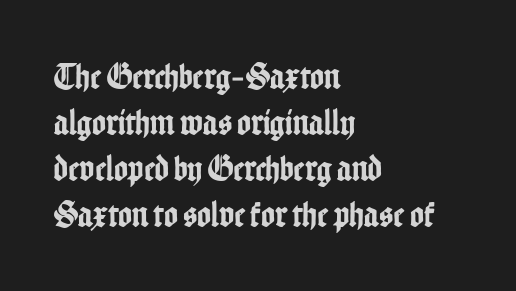
The passage shown is typeset with a sans-serif family. Spacing verdict: proportional, widths tailored to each character. Rule under the text: the space is simply empty. The type sits square on the baseline with zero lean.
